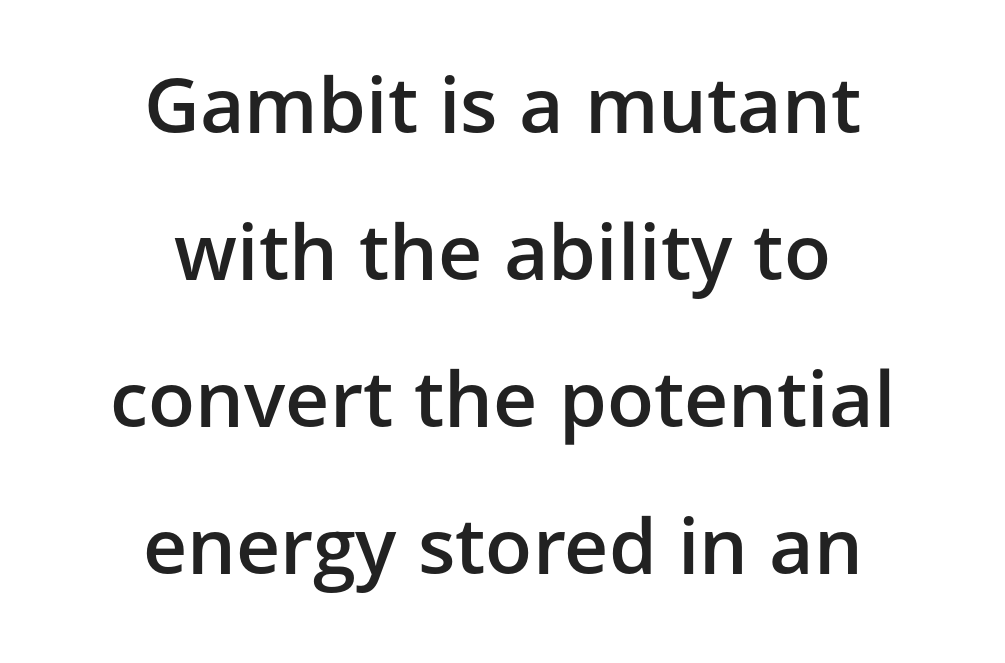
Q: Is the text bold? A: Semi-bold.
Q: Is the text italic (slanted)? A: No, it is upright.
Q: Is the typeface a serif or a sans-serif typeface? A: Sans-serif.
Q: Is the text underlined? A: No.
Q: How is the paragraph aligned? A: Centered.
Q: Is the spacing between letters normal or unusually wide? A: Normal.
Q: Is the spacing between lines tight, normal or loose? A: Loose.
Q: Width (condensed, normal, or wide)? A: Normal.
Q: Stroke contrast? A: Low.
Q: x-height? A: Medium.
Q: Monospaced? A: No.
